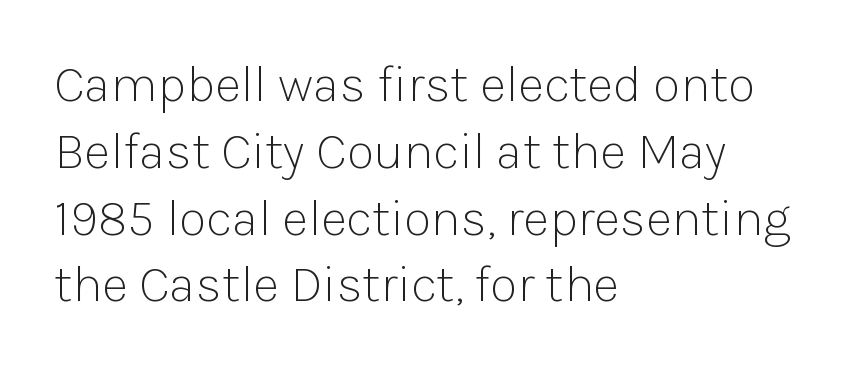
Q: Is the text bold? A: No.
Q: Is the text italic (slanted)? A: No, it is upright.
Q: Is the typeface a serif or a sans-serif typeface? A: Sans-serif.
Q: Is the text underlined? A: No.
Q: How is the paragraph aligned? A: Left-aligned.
Q: Is the spacing between letters normal or unusually wide? A: Normal.
Q: Is the spacing between lines tight, normal or loose? A: Normal.
Q: Width (condensed, normal, or wide)? A: Normal.
Q: Stroke contrast? A: Low.
Q: x-height? A: Medium.
Q: Monospaced? A: No.
